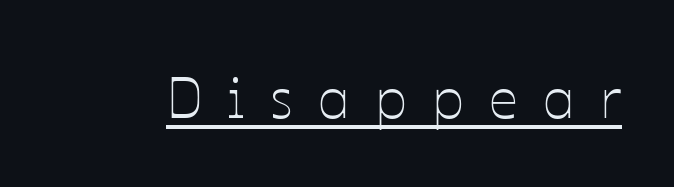
Look at the tracking — it's clearly loosened, letters drifting apart. Underlining? Definitely there. You could not count columns in this text — the font is proportionally spaced. Counters stay open thanks to moderate or lighter strokes.
